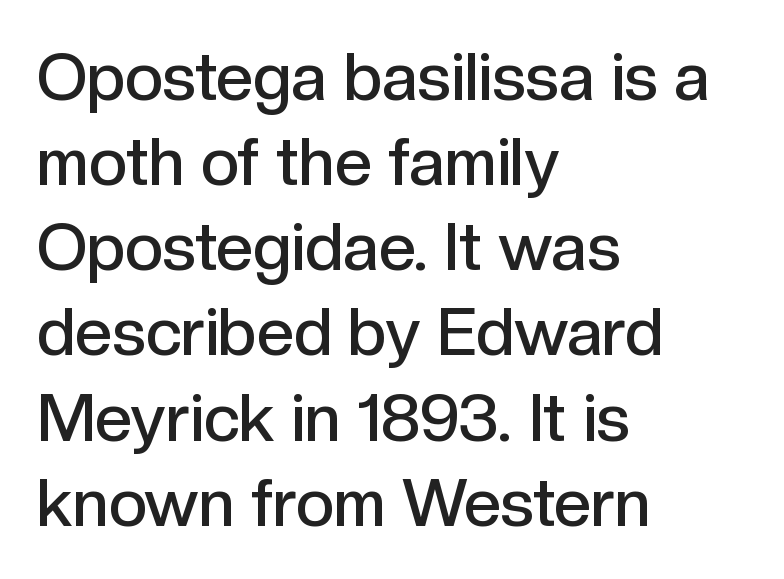
The image shows 66 px semibold sans-serif type, upright; set left-aligned, normal line spacing (1.29x), normal letter spacing, not underlined; a medium x-height.
